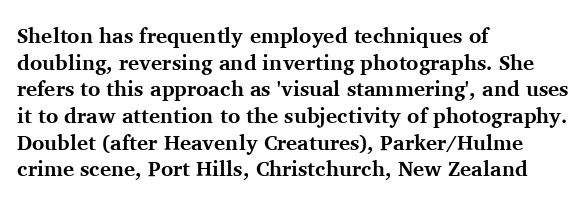
The image shows 21 px bold type, upright; set left-aligned, normal line spacing (1.27x), normal letter spacing, not underlined.
